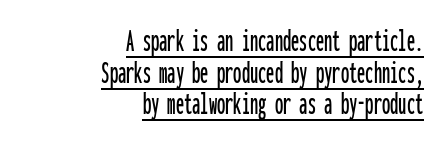
The typeface chosen for these lines omits serifs. Each new line begins almost immediately beneath the previous one. Fixed-width glyphs throughout — classic coding-font behaviour. Somebody hit Ctrl+U on this one — the words are underlined. Tracking here is standard; glyphs follow each other at the usual distance. The compositor pushed each line to the right boundary.
